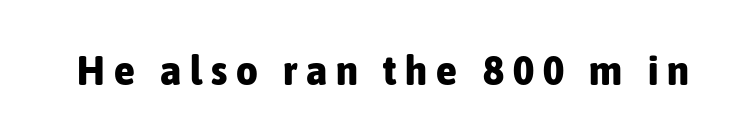
The face used here is a sans, in the tradition of grotesques and geometrics. Underline: absent. Vertical strokes here are truly vertical. A typesetter would call this proportional, since set widths differ per character.
